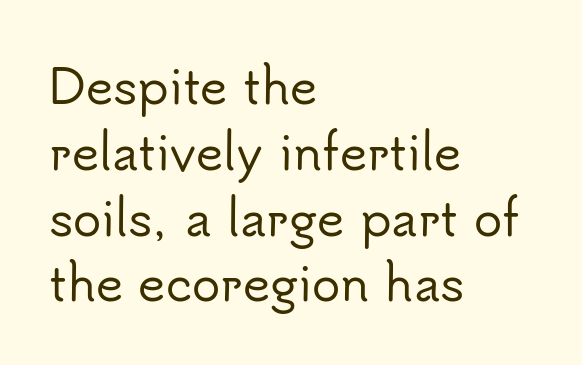
These lines are set flush left with a ragged right edge. The axis of the letterforms is exactly vertical. Font category for this specimen: sans-serif. Descenders hang freely into open space. How would I describe the line gaps? Plain and ordinary. Do the characters align in a grid? No, the font is proportional.
